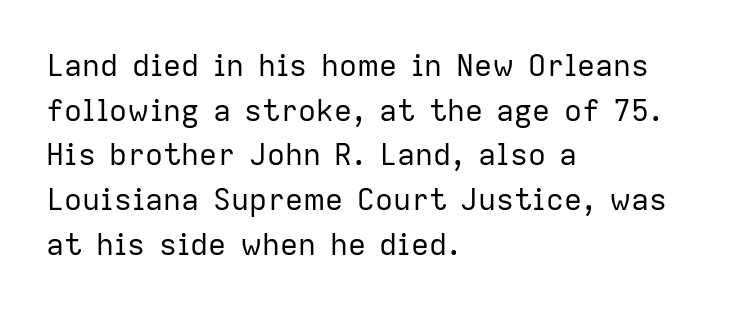
Q: Is the text bold? A: No.
Q: Is the text italic (slanted)? A: No, it is upright.
Q: Is the typeface a serif or a sans-serif typeface? A: Sans-serif.
Q: Is the text underlined? A: No.
Q: How is the paragraph aligned? A: Left-aligned.
Q: Is the spacing between letters normal or unusually wide? A: Normal.
Q: Is the spacing between lines tight, normal or loose? A: Normal.
Q: Width (condensed, normal, or wide)? A: Normal.
Q: Stroke contrast? A: Low.
Q: x-height? A: Medium.
Q: Monospaced? A: No.
